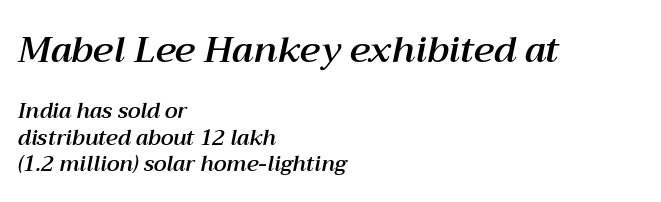
{"italic": "yes", "lean": "right", "slant_degrees": 12, "width": "normal", "stroke_contrast": "medium", "x_height": "medium", "monospaced": "no", "underline": "no", "align": "left", "line_spacing": "normal", "line_spacing_ratio": 1.26, "letter_spacing": "normal", "letter_spacing_em": 0.0, "larger_block": "first", "size_ratio": 1.71, "glyph_px": 36}
